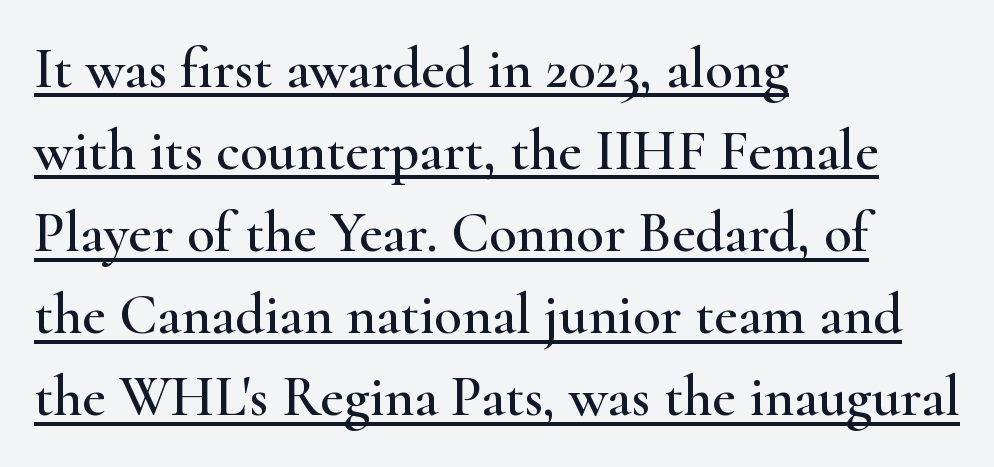
Spacing between characters is what you'd get straight out of the box. A typesetter would mark this as roman, not italic. Rows of type keep a routine distance in the vertical direction. A typesetter would call this proportional, since set widths differ per character. Underlining? Definitely there.
